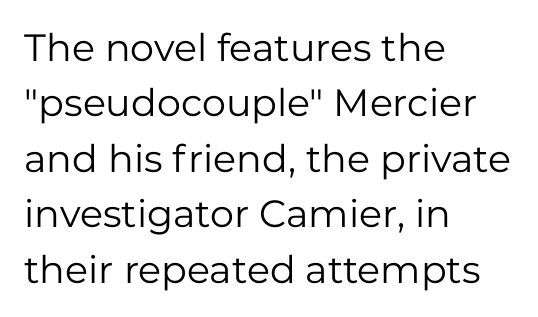
{"serif": "no", "italic": "no", "bold": "no", "weight": "regular", "width": "normal", "stroke_contrast": "low", "x_height": "medium", "monospaced": "no", "underline": "no", "align": "left", "line_spacing": "normal", "line_spacing_ratio": 1.46, "letter_spacing": "normal", "letter_spacing_em": 0.0, "glyph_px": 38}
